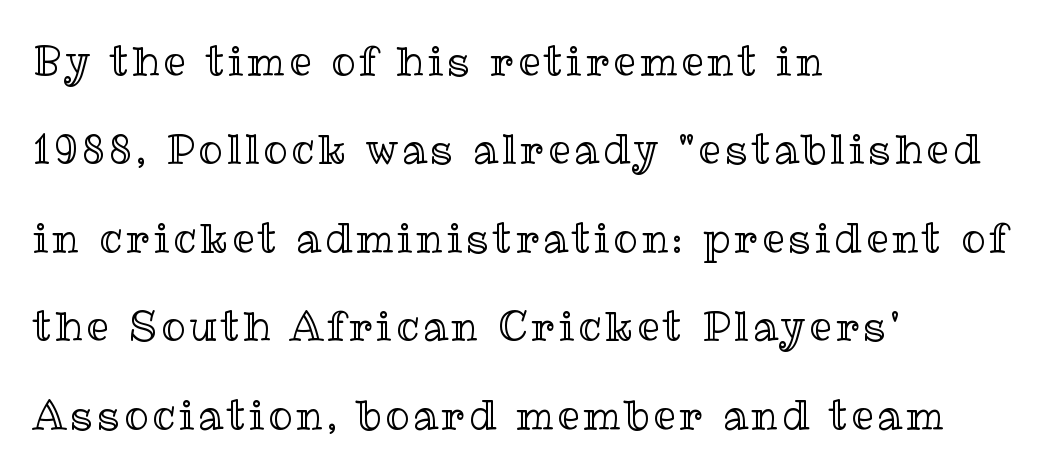
Beneath every word, the page is bare. Quick note: not italic, upright. The lines are spread far apart with generous leading. Compared with a centered layout, this one pins lines to the left instead.
